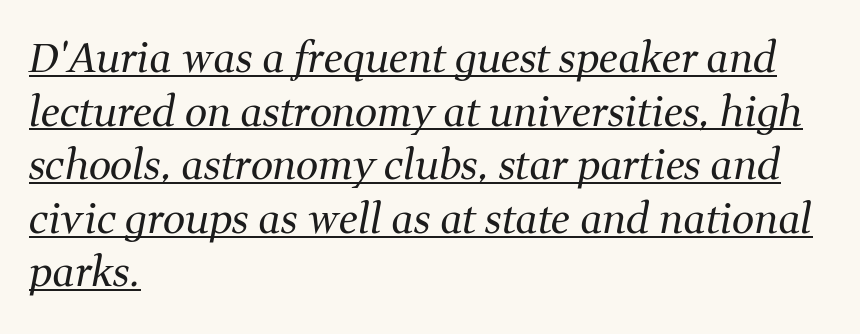
Q: Is the text bold? A: No.
Q: Is the text italic (slanted)? A: Yes, it leans right by about 11 degrees.
Q: Is the typeface a serif or a sans-serif typeface? A: Serif.
Q: Is the text underlined? A: Yes.
Q: How is the paragraph aligned? A: Left-aligned.
Q: Is the spacing between letters normal or unusually wide? A: Normal.
Q: Is the spacing between lines tight, normal or loose? A: Normal.
Q: Width (condensed, normal, or wide)? A: Normal.
Q: Stroke contrast? A: Medium.
Q: x-height? A: Medium.
Q: Monospaced? A: No.
